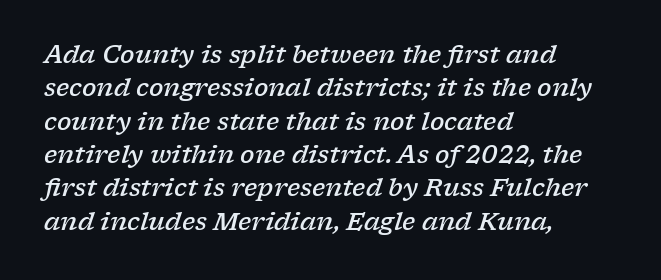
A bit beefed up — I'd call it semibold rather than bold. Short and long lines alike share a common starting point at left. The block of text has a typical density, with ordinary space between rows. Honestly, the letter spacing is just normal — you wouldn't notice it. Characters are canted at an angle relative to the baseline's perpendicular.
